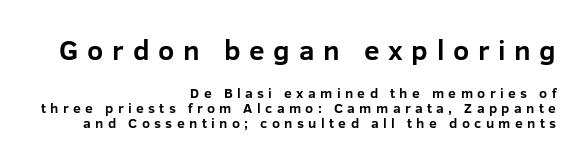
The image shows 28 px bold sans-serif type, upright; set right-aligned, tight line spacing (1.08x), unusually wide letter spacing (+0.31 em), not underlined; the first (top) block is 2.0x larger; low stroke contrast and a medium x-height.
